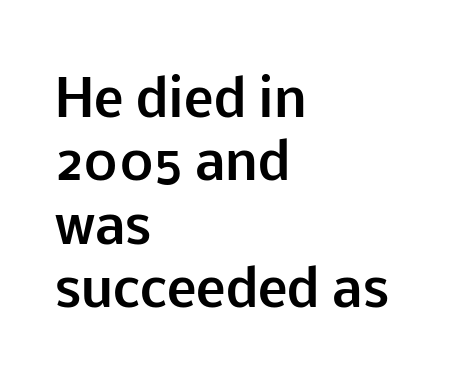
{"serif": "no", "italic": "no", "bold": "yes", "weight": "bold", "width": "normal", "stroke_contrast": "low", "x_height": "medium", "monospaced": "no", "underline": "no", "align": "left", "line_spacing": "normal", "line_spacing_ratio": 1.27, "letter_spacing": "normal", "letter_spacing_em": 0.0, "glyph_px": 50}
